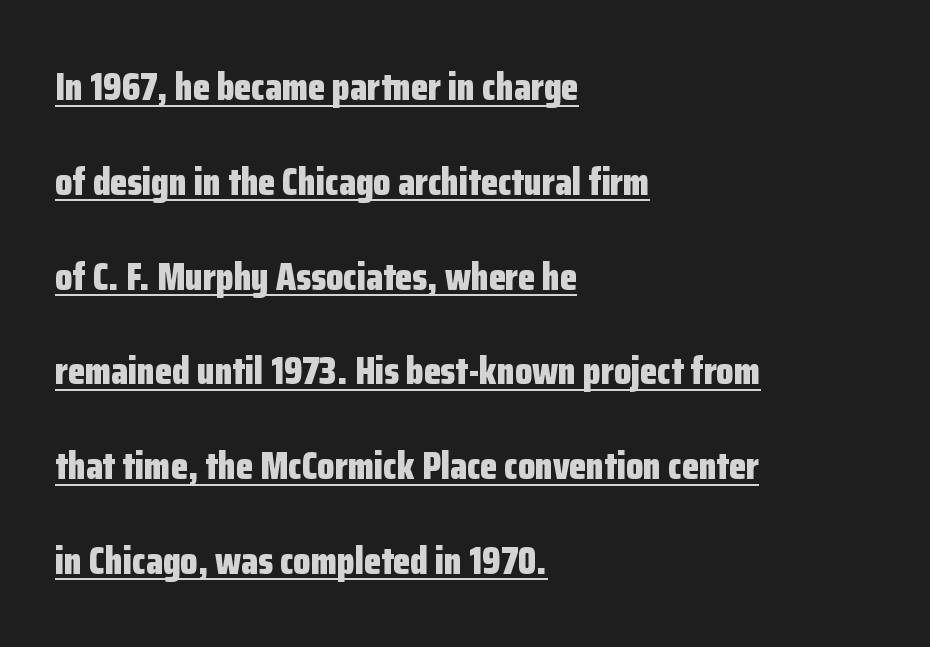
The image shows 39 px bold, condensed sans-serif type, upright; set left-aligned, loose line spacing (2.43x), normal letter spacing, underlined; low stroke contrast and a medium x-height.
